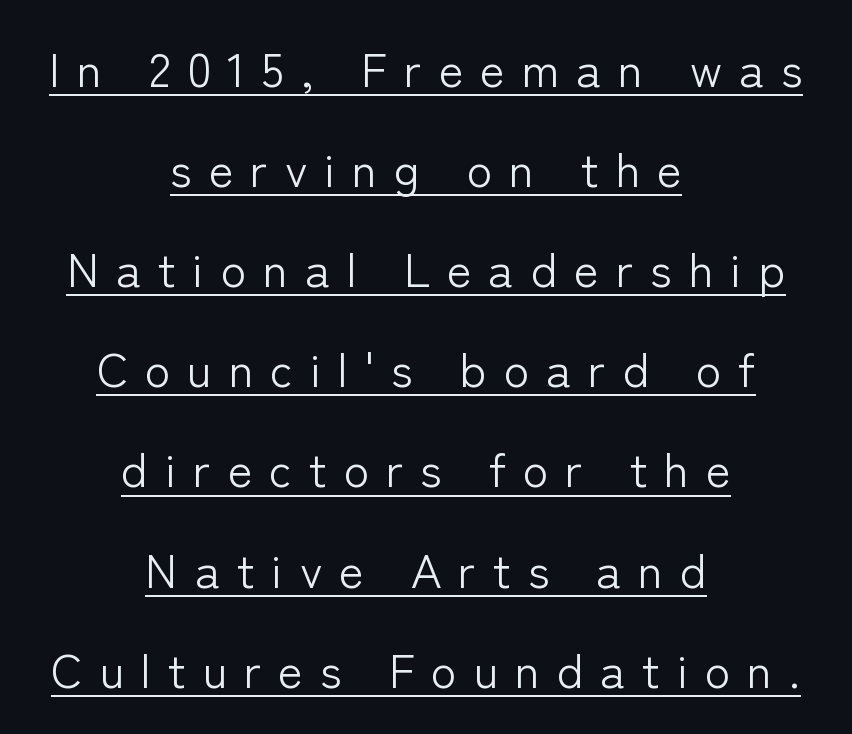
Q: Is the text bold? A: No.
Q: Is the text italic (slanted)? A: No, it is upright.
Q: Is the typeface a serif or a sans-serif typeface? A: Sans-serif.
Q: Is the text underlined? A: Yes.
Q: How is the paragraph aligned? A: Centered.
Q: Is the spacing between letters normal or unusually wide? A: Unusually wide.
Q: Is the spacing between lines tight, normal or loose? A: Loose.
Q: Width (condensed, normal, or wide)? A: Normal.
Q: Stroke contrast? A: Low.
Q: x-height? A: Medium.
Q: Monospaced? A: No.
